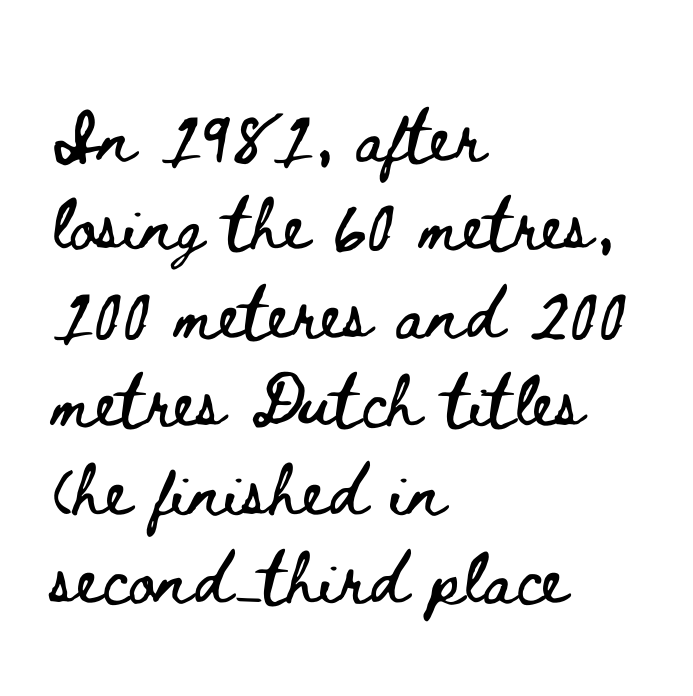
The image shows 66 px wide type; set left-aligned, normal line spacing (1.34x), normal letter spacing, not underlined; low stroke contrast and a small x-height.
